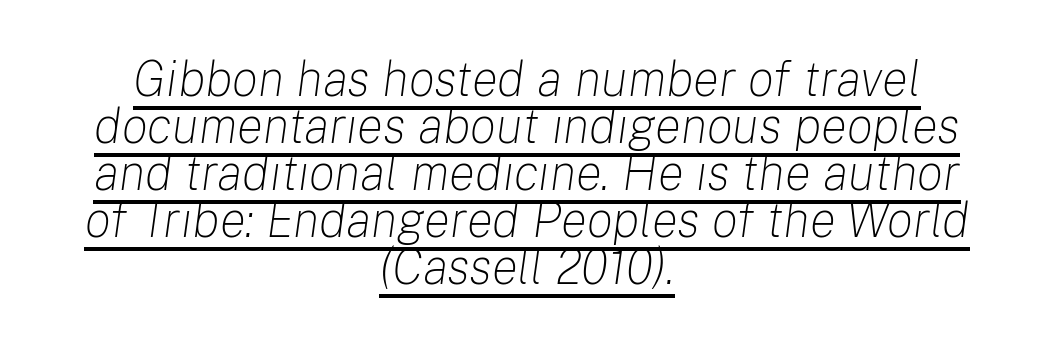
Nothing heavy about these letters — not bold at all. The face used here is proportionally spaced, like ordinary book or web type. The whitespace from short lines is split evenly between both sides. One glance says dense: line gaps are narrower than usual. Honestly, the letter spacing is just normal — you wouldn't notice it.
